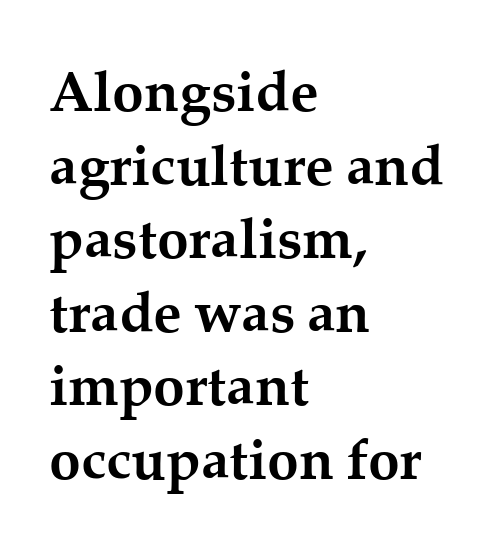
The image shows 57 px semibold serif type, upright; set left-aligned, normal line spacing (1.29x), normal letter spacing, not underlined; medium stroke contrast and a medium x-height.
